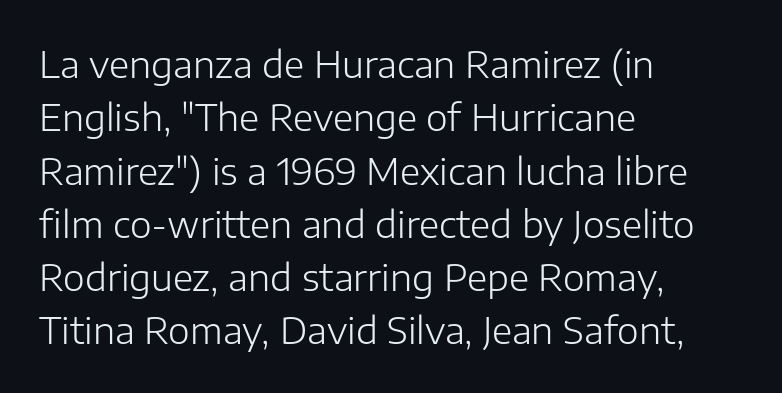
{"serif": "no", "italic": "no", "bold": "no", "weight": "light", "width": "normal", "stroke_contrast": "low", "x_height": "medium", "monospaced": "no", "underline": "no", "align": "left", "line_spacing": "normal", "line_spacing_ratio": 1.44, "letter_spacing": "normal", "letter_spacing_em": 0.0, "glyph_px": 37}
